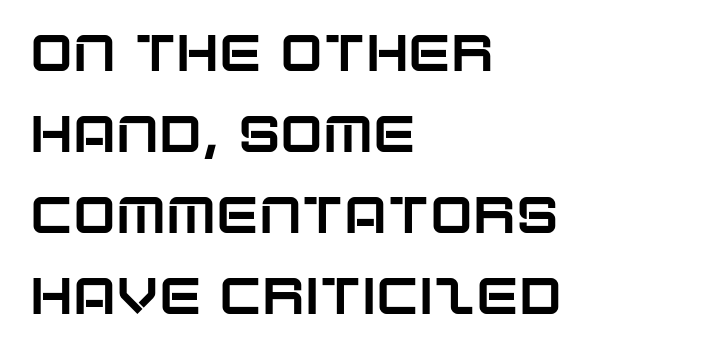
Q: Is the text italic (slanted)? A: No, it is upright.
Q: Is the typeface a serif or a sans-serif typeface? A: Sans-serif.
Q: Is the text underlined? A: No.
Q: How is the paragraph aligned? A: Left-aligned.
Q: Is the spacing between letters normal or unusually wide? A: Normal.
Q: Is the spacing between lines tight, normal or loose? A: Normal.
Q: Width (condensed, normal, or wide)? A: Normal.
Q: Stroke contrast? A: Low.
Q: x-height? A: Large.
Q: Monospaced? A: No.
